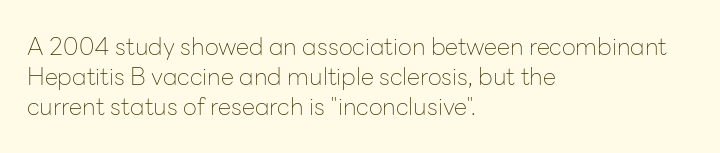
Q: Is the text bold? A: No.
Q: Is the text italic (slanted)? A: No, it is upright.
Q: Is the text underlined? A: No.
Q: How is the paragraph aligned? A: Left-aligned.
Q: Is the spacing between letters normal or unusually wide? A: Normal.
